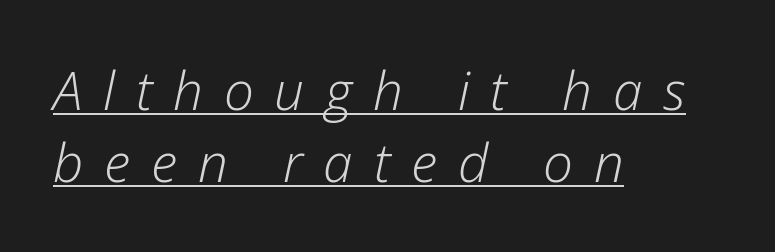
The image shows 53 px light type, italic (leaning right); set left-aligned, normal line spacing (1.36x), unusually wide letter spacing (+0.39 em), underlined; low stroke contrast and a medium x-height.
